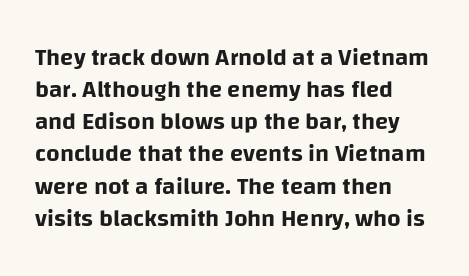
Just letters on the line, the space beneath them empty. Honestly, the row spacing looks completely unremarkable. No italicization has been applied; the sample stays upright. Teacher's note: observe the even left margin — that is flush-left alignment. Glyph-to-glyph distance matches everyday printed text.
